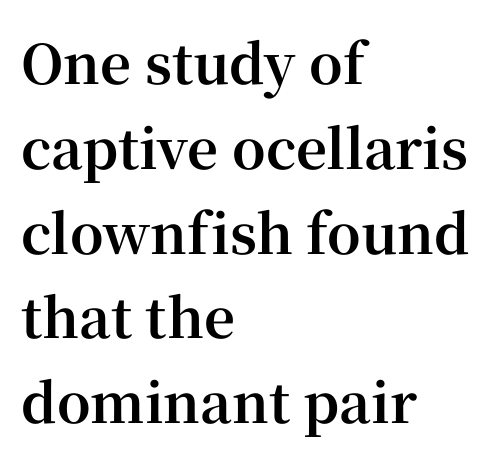
Q: Is the text bold? A: Yes.
Q: Is the text italic (slanted)? A: No, it is upright.
Q: Is the typeface a serif or a sans-serif typeface? A: Serif.
Q: Is the text underlined? A: No.
Q: How is the paragraph aligned? A: Left-aligned.
Q: Is the spacing between letters normal or unusually wide? A: Normal.
Q: Is the spacing between lines tight, normal or loose? A: Normal.
Q: Width (condensed, normal, or wide)? A: Normal.
Q: Stroke contrast? A: High.
Q: x-height? A: Medium.
Q: Monospaced? A: No.
